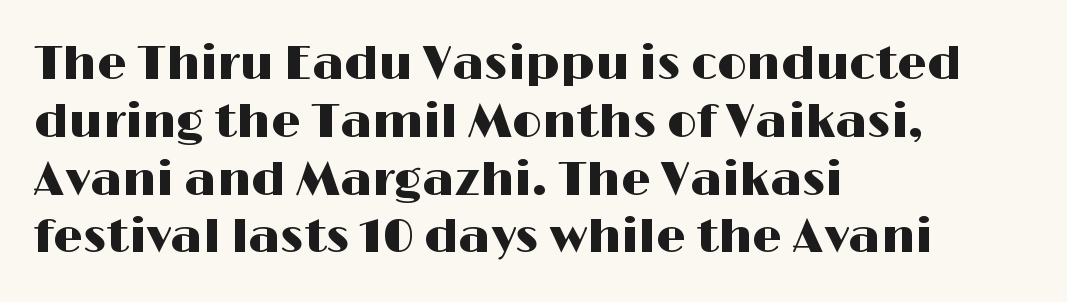
A bare baseline throughout the passage. Do the characters align in a grid? No, the font is proportional. Visually the block forms a straight wall on the left and a jagged coastline on the right. This is sans-serif lettering, the kind often seen on screens and signage.
